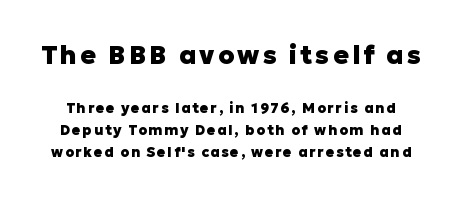
Q: Is the text bold? A: Yes.
Q: Is the text italic (slanted)? A: No, it is upright.
Q: Is the text underlined? A: No.
Q: Is the spacing between lines tight, normal or loose? A: Normal.
Q: Which block of text is set in a larger size, the first (top) or the second (bottom)? A: The first (top) one.
